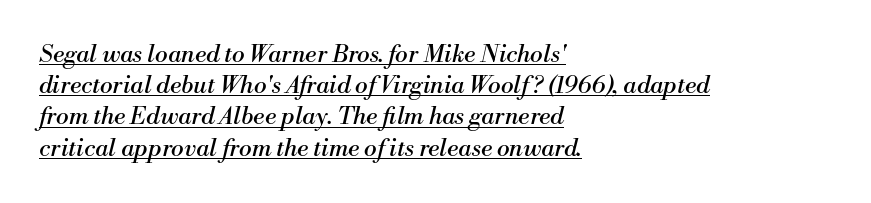
{"italic": "yes", "lean": "right", "slant_degrees": 13, "bold": "no", "underline": "yes", "align": "left", "line_spacing": "normal", "line_spacing_ratio": 1.3, "letter_spacing": "normal", "letter_spacing_em": 0.0, "glyph_px": 24}
